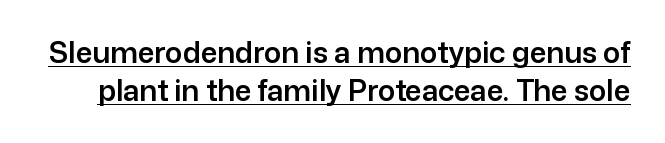
{"serif": "no", "italic": "no", "width": "normal", "stroke_contrast": "low", "x_height": "medium", "monospaced": "no", "underline": "yes", "line_spacing": "normal", "line_spacing_ratio": 1.3, "letter_spacing": "normal", "letter_spacing_em": 0.0, "glyph_px": 29}
